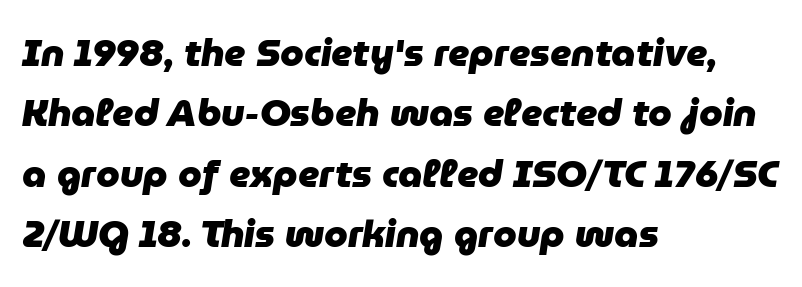
These words are printed bold, with thick strokes throughout. Looking at the ascenders, they clearly lean. The lines sit at an ordinary, default distance from one another. This sample has the flowing, uneven cadence of proportional lettering.
